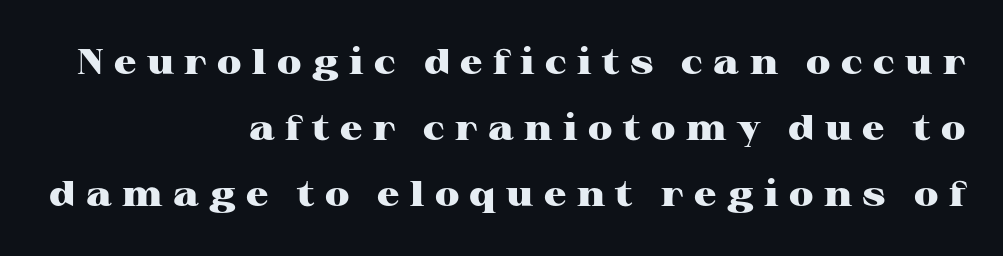
Q: Is the text bold? A: Yes.
Q: Is the text italic (slanted)? A: No, it is upright.
Q: Is the typeface a serif or a sans-serif typeface? A: Serif.
Q: Is the text underlined? A: No.
Q: How is the paragraph aligned? A: Right-aligned.
Q: Is the spacing between letters normal or unusually wide? A: Unusually wide.
Q: Width (condensed, normal, or wide)? A: Wide.
Q: Stroke contrast? A: High.
Q: x-height? A: Medium.
Q: Monospaced? A: No.
